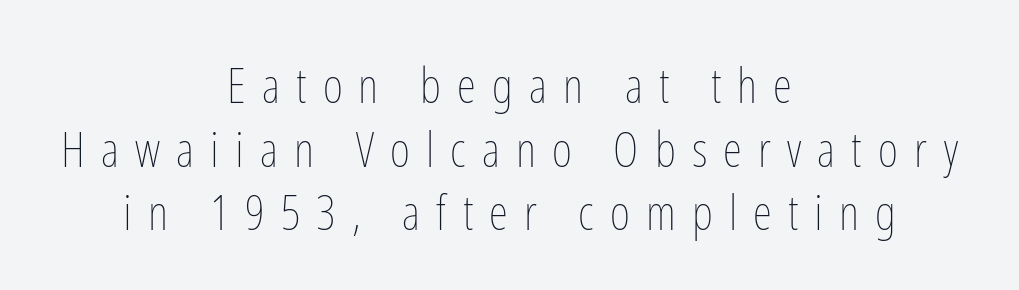
The image shows 49 px thin, condensed type, upright; set centered, normal line spacing (1.3x), unusually wide letter spacing (+0.33 em), not underlined; low stroke contrast and a medium x-height.
